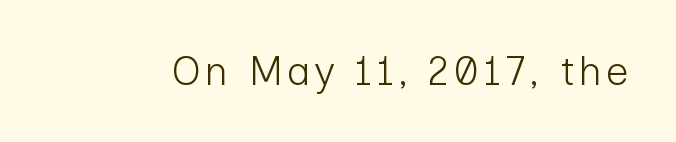
{"serif": "no", "italic": "no", "bold": "no", "weight": "light", "width": "normal", "stroke_contrast": "low", "x_height": "medium", "monospaced": "no", "underline": "no", "glyph_px": 40}
